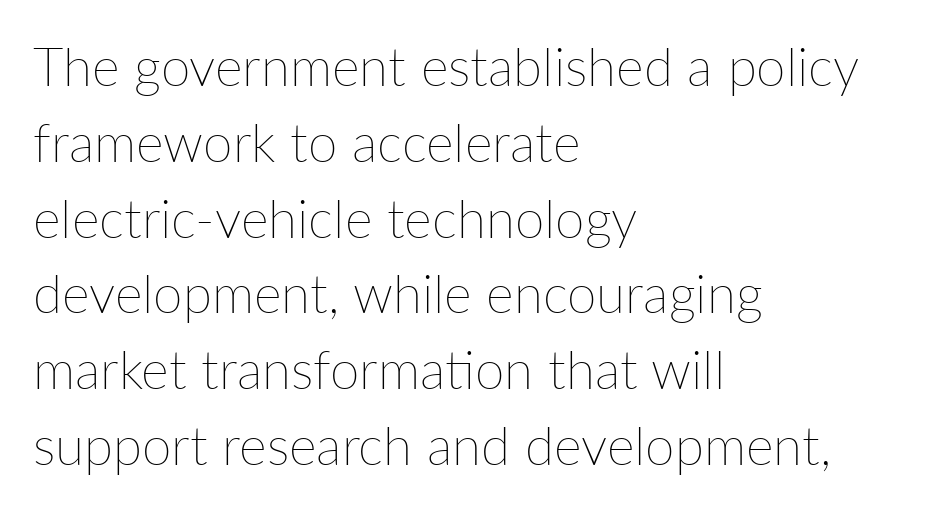
Q: Is the text bold? A: No.
Q: Is the text italic (slanted)? A: No, it is upright.
Q: Is the text underlined? A: No.
Q: How is the paragraph aligned? A: Left-aligned.
Q: Is the spacing between letters normal or unusually wide? A: Normal.
Q: Is the spacing between lines tight, normal or loose? A: Normal.
Q: Width (condensed, normal, or wide)? A: Normal.
Q: Stroke contrast? A: Low.
Q: x-height? A: Medium.
Q: Monospaced? A: No.
